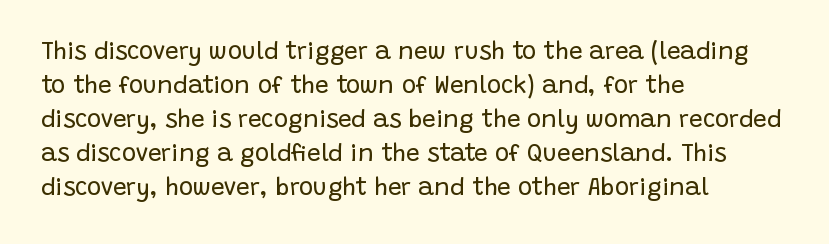
The image shows 24 px text type, upright; set left-aligned, normal line spacing (1.42x), normal letter spacing, not underlined.
